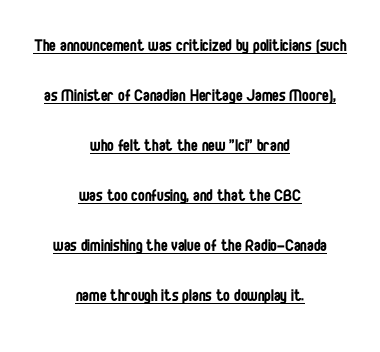
{"italic": "no", "bold": "no", "underline": "yes", "align": "center", "line_spacing": "loose", "line_spacing_ratio": 2.5, "letter_spacing": "normal", "letter_spacing_em": 0.0, "glyph_px": 20}
